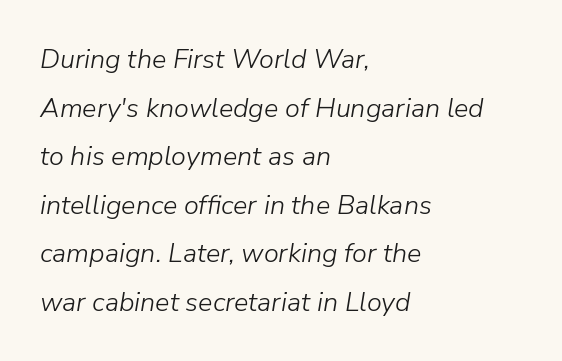
The passage shown leans; its letterforms are oblique. The lines are quadded left. The strokes are not fattened; the text isn't bold. Glance below the letters and you will spot only blank space. Inter-character spacing is left at the font's built-in metrics.
